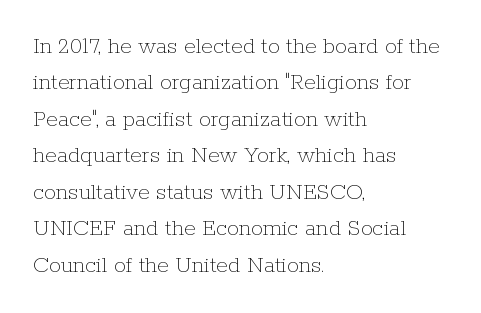
Q: Is the text bold? A: No.
Q: Is the text italic (slanted)? A: No, it is upright.
Q: Is the text underlined? A: No.
Q: How is the paragraph aligned? A: Left-aligned.
Q: Is the spacing between letters normal or unusually wide? A: Normal.
Q: Is the spacing between lines tight, normal or loose? A: Normal.
